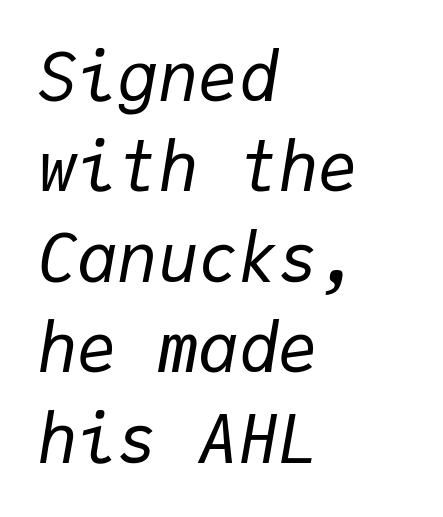
The image shows 67 px regular-weight type, italic (leaning right), monospaced; set left-aligned, normal line spacing (1.35x), normal letter spacing, not underlined; low stroke contrast and a medium x-height.
